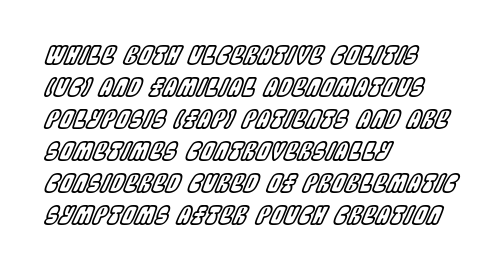
{"italic": "yes", "lean": "right", "slant_degrees": 22, "underline": "no", "align": "left", "line_spacing": "normal", "line_spacing_ratio": 1.28, "letter_spacing": "normal", "letter_spacing_em": 0.0, "glyph_px": 25}
